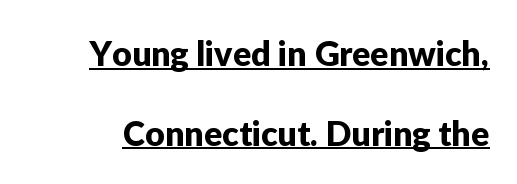
Q: Is the text italic (slanted)? A: No, it is upright.
Q: Is the typeface a serif or a sans-serif typeface? A: Sans-serif.
Q: Is the text underlined? A: Yes.
Q: Is the spacing between letters normal or unusually wide? A: Normal.
Q: Is the spacing between lines tight, normal or loose? A: Loose.
Q: Width (condensed, normal, or wide)? A: Normal.
Q: Stroke contrast? A: Low.
Q: x-height? A: Medium.
Q: Monospaced? A: No.
